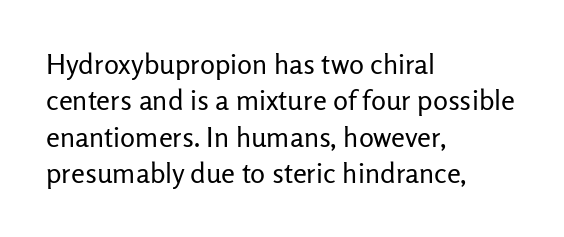
The tracking reads as untouched default to a designer's eye. The letters advance in unequal steps, a hallmark of proportional type. Typographically, this falls in the sans-serif category. Underlining? Definitely not there. The lines in this sample share a left origin and differ only in where they stop. Quick note: interline space is typical.
